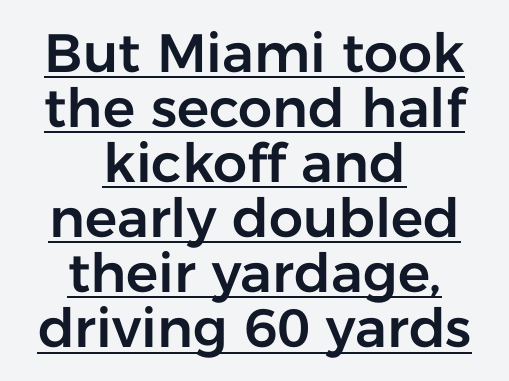
The image shows 54 px sans-serif type, upright; set centered, tight line spacing (1.02x), normal letter spacing, underlined; low stroke contrast and a medium x-height.
